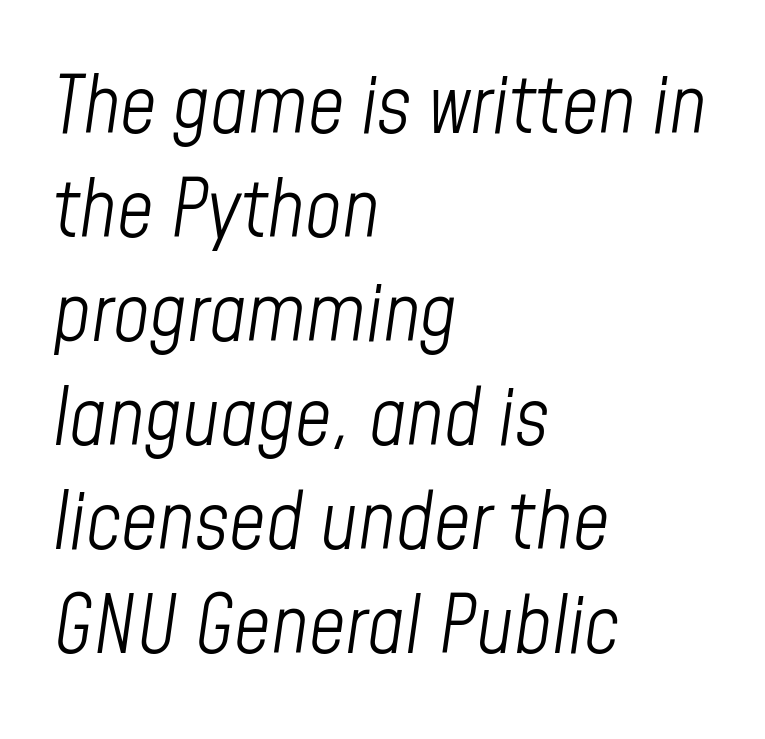
{"italic": "yes", "lean": "right", "slant_degrees": 8, "bold": "no", "weight": "light", "width": "condensed", "stroke_contrast": "low", "x_height": "medium", "monospaced": "no", "underline": "no", "align": "left", "line_spacing": "normal", "line_spacing_ratio": 1.3, "letter_spacing": "normal", "letter_spacing_em": 0.0, "glyph_px": 80}
